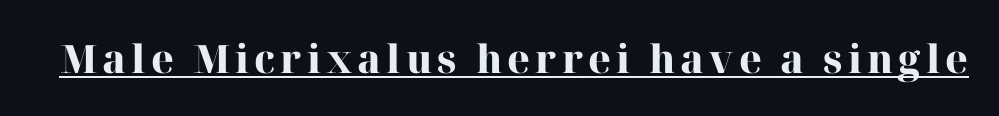
Q: Is the text bold? A: Yes.
Q: Is the text italic (slanted)? A: No, it is upright.
Q: Is the typeface a serif or a sans-serif typeface? A: Serif.
Q: Is the text underlined? A: Yes.
Q: Width (condensed, normal, or wide)? A: Normal.
Q: Stroke contrast? A: High.
Q: x-height? A: Medium.
Q: Monospaced? A: No.
